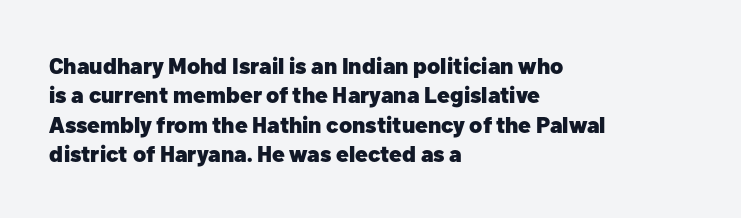
{"italic": "no", "bold": "yes", "underline": "no", "align": "left", "line_spacing": "normal", "line_spacing_ratio": 1.28, "letter_spacing": "normal", "letter_spacing_em": 0.0, "glyph_px": 23}
